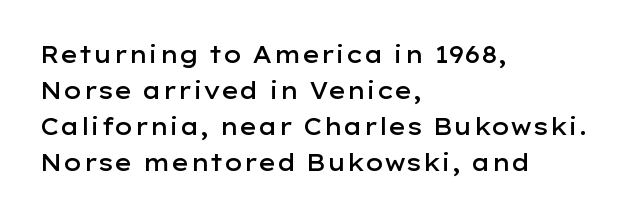
Q: Is the text bold? A: Semi-bold.
Q: Is the text italic (slanted)? A: No, it is upright.
Q: Is the text underlined? A: No.
Q: How is the paragraph aligned? A: Left-aligned.
Q: Is the spacing between letters normal or unusually wide? A: Normal.
Q: Is the spacing between lines tight, normal or loose? A: Normal.
